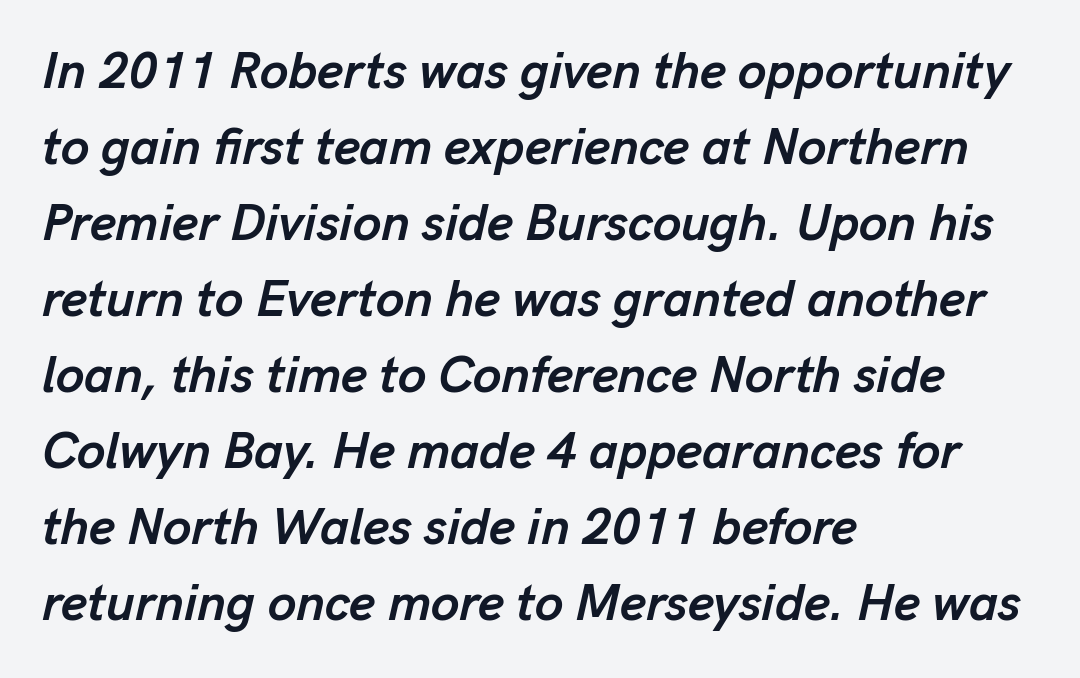
The image shows 51 px semibold type, italic (leaning right); set left-aligned, normal line spacing (1.49x), normal letter spacing, not underlined; low stroke contrast and a medium x-height.
